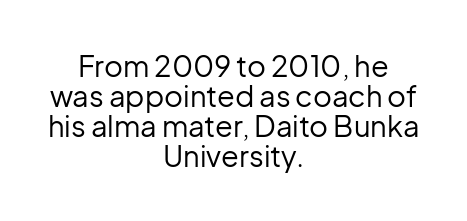
{"serif": "no", "italic": "no", "bold": "no", "weight": "regular", "width": "normal", "stroke_contrast": "low", "x_height": "medium", "monospaced": "no", "underline": "no", "align": "center", "line_spacing": "tight", "line_spacing_ratio": 1.04, "letter_spacing": "normal", "letter_spacing_em": 0.0, "glyph_px": 29}
